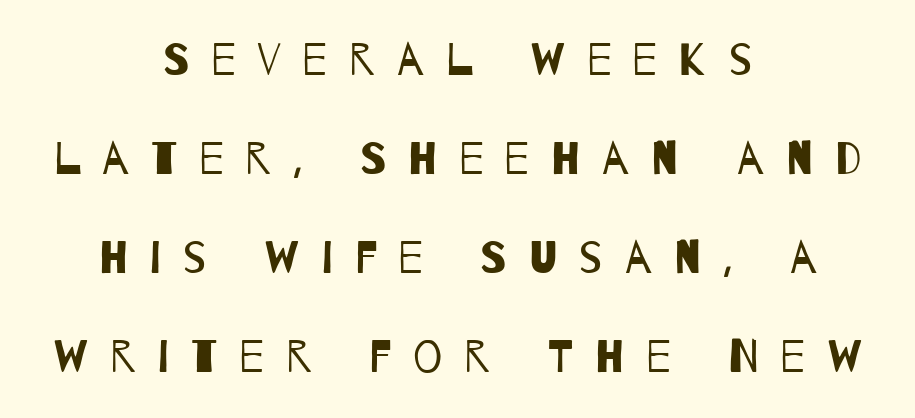
The image shows 46 px regular-weight, condensed sans-serif type; set centered, loose line spacing (2.15x), unusually wide letter spacing (+0.48 em), not underlined; low stroke contrast and a large x-height.
